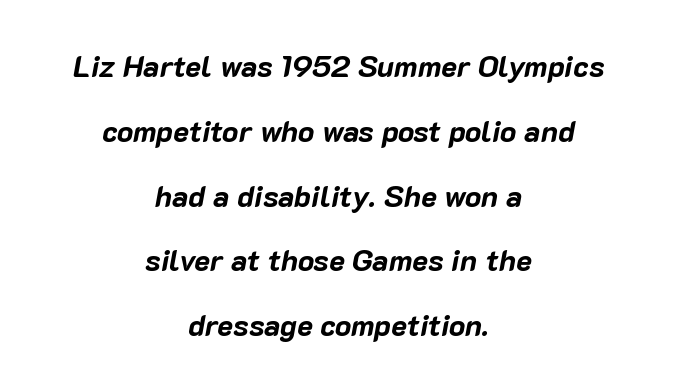
Q: Is the text bold? A: Yes.
Q: Is the text italic (slanted)? A: Yes, it leans right by about 10 degrees.
Q: Is the text underlined? A: No.
Q: How is the paragraph aligned? A: Centered.
Q: Is the spacing between letters normal or unusually wide? A: Normal.
Q: Is the spacing between lines tight, normal or loose? A: Loose.
Q: Width (condensed, normal, or wide)? A: Normal.
Q: Stroke contrast? A: Low.
Q: x-height? A: Medium.
Q: Monospaced? A: No.
